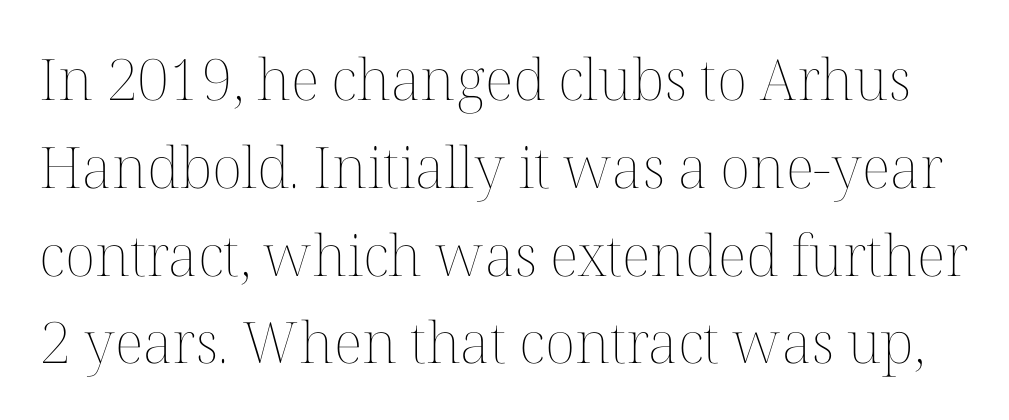
{"italic": "no", "bold": "no", "weight": "thin", "width": "normal", "stroke_contrast": "medium", "x_height": "medium", "monospaced": "no", "underline": "no", "line_spacing": "normal", "line_spacing_ratio": 1.54, "letter_spacing": "normal", "letter_spacing_em": 0.0, "glyph_px": 57}
